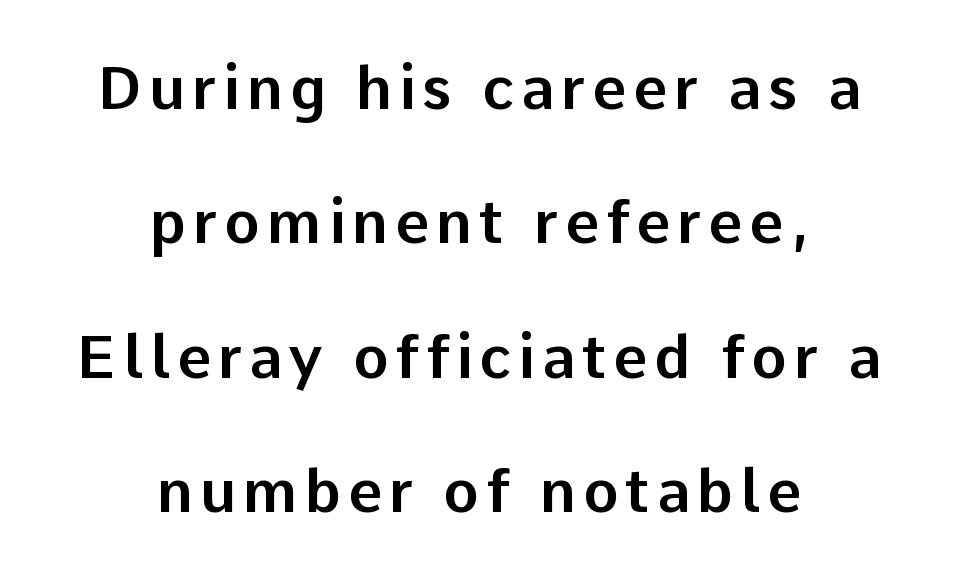
Q: Is the text italic (slanted)? A: No, it is upright.
Q: Is the typeface a serif or a sans-serif typeface? A: Sans-serif.
Q: Is the text underlined? A: No.
Q: How is the paragraph aligned? A: Centered.
Q: Is the spacing between lines tight, normal or loose? A: Loose.
Q: Width (condensed, normal, or wide)? A: Normal.
Q: Stroke contrast? A: Low.
Q: x-height? A: Medium.
Q: Monospaced? A: No.
